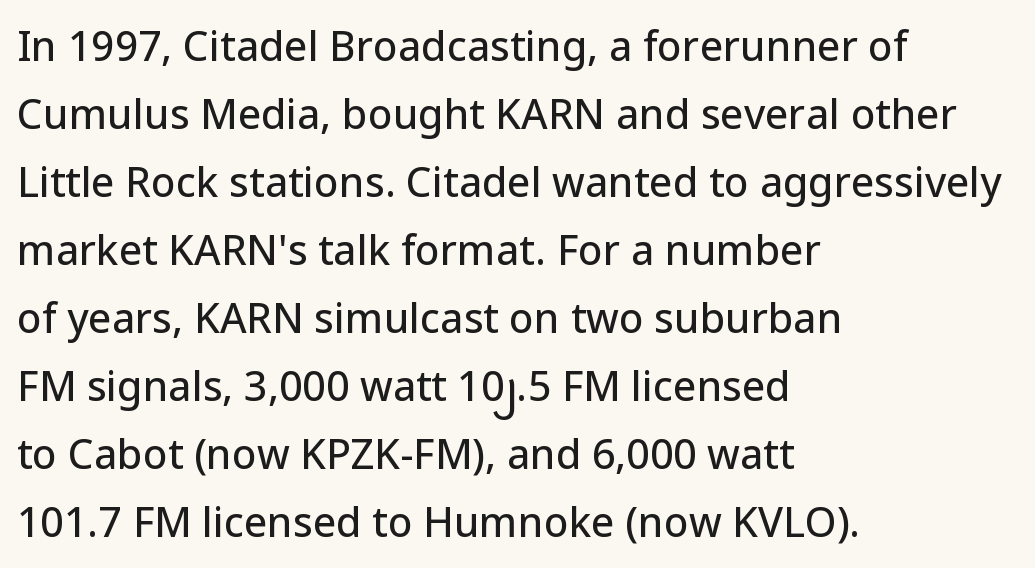
The tracking reads as untouched default to a designer's eye. The words here are not underlined. Is there much room between lines? A standard amount, neither cramped nor airy. A typesetter would call this proportional, since set widths differ per character.
